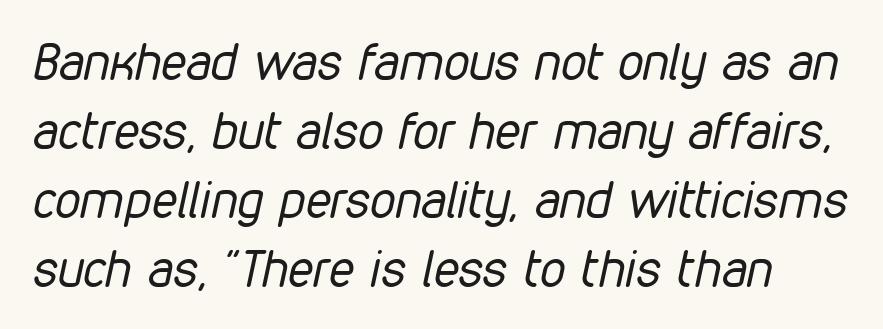
{"italic": "yes", "lean": "right", "slant_degrees": 12, "bold": "no", "weight": "regular", "width": "condensed", "stroke_contrast": "low", "x_height": "medium", "monospaced": "no", "underline": "no", "line_spacing": "normal", "line_spacing_ratio": 1.35, "letter_spacing": "normal", "letter_spacing_em": 0.0, "glyph_px": 51}
